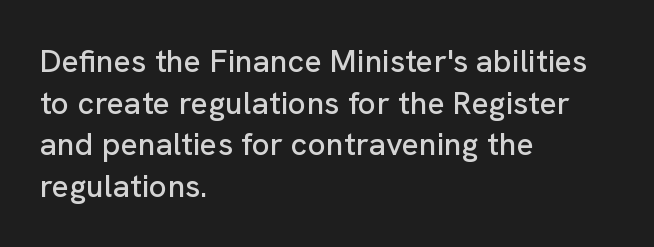
Q: Is the text italic (slanted)? A: No, it is upright.
Q: Is the typeface a serif or a sans-serif typeface? A: Sans-serif.
Q: Is the text underlined? A: No.
Q: How is the paragraph aligned? A: Left-aligned.
Q: Is the spacing between letters normal or unusually wide? A: Normal.
Q: Is the spacing between lines tight, normal or loose? A: Normal.
Q: Width (condensed, normal, or wide)? A: Normal.
Q: Stroke contrast? A: Low.
Q: x-height? A: Medium.
Q: Monospaced? A: No.
